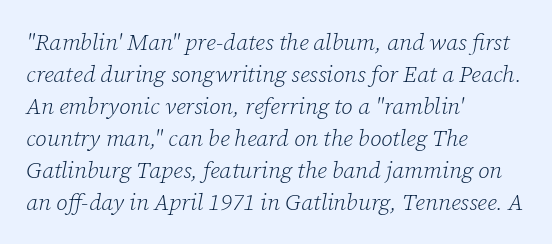
These lines stack with their left ends in a neat column. Think standard paragraph weight, or any step lighter than that. Here the glyphs are tracked normally, forming tight word shapes. This rendering features lettering with no underline. Notice how descenders clear the ascenders below comfortably — that's standard leading. The text carries the slant typical of an italic or oblique font.
